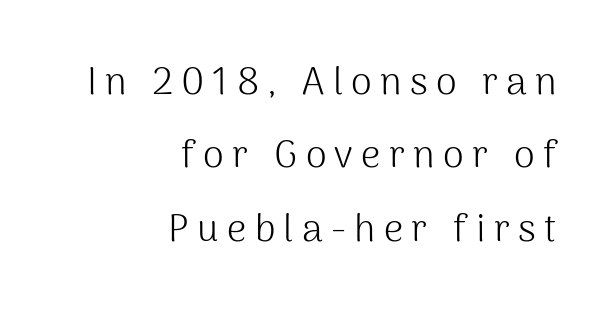
{"serif": "no", "italic": "no", "bold": "no", "weight": "light", "width": "normal", "stroke_contrast": "medium", "x_height": "medium", "monospaced": "no", "underline": "no", "align": "right", "line_spacing": "loose", "line_spacing_ratio": 1.93, "letter_spacing": "wide", "letter_spacing_em": 0.22, "glyph_px": 38}
